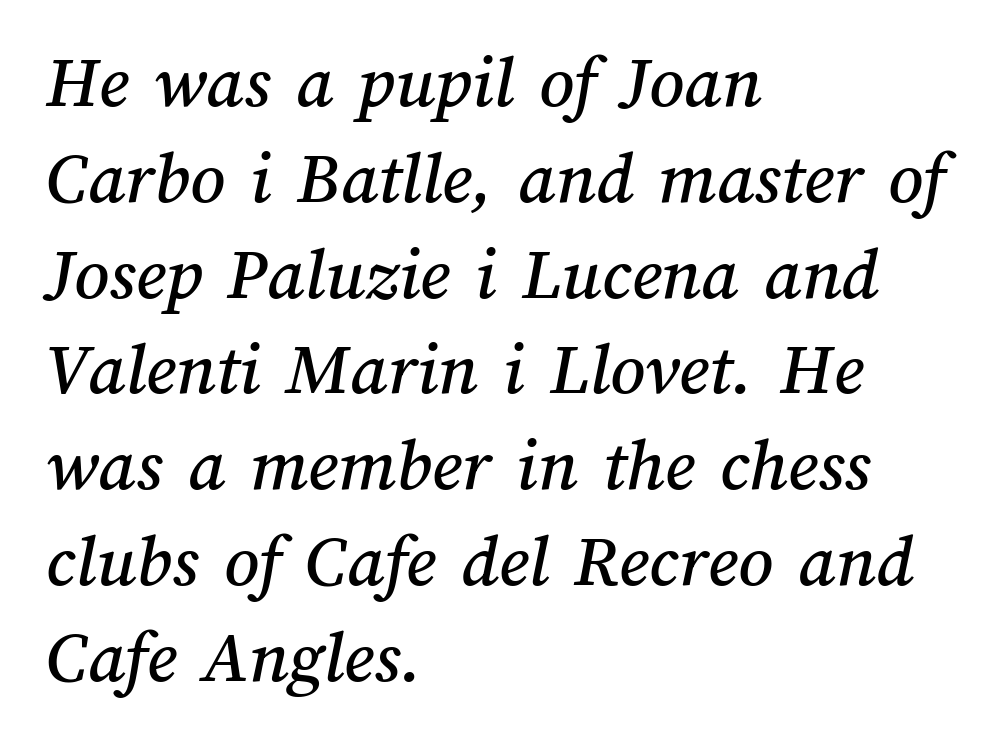
Q: Is the text underlined? A: No.
Q: How is the paragraph aligned? A: Left-aligned.
Q: Is the spacing between letters normal or unusually wide? A: Normal.
Q: Is the spacing between lines tight, normal or loose? A: Normal.
Q: Width (condensed, normal, or wide)? A: Normal.
Q: Stroke contrast? A: Medium.
Q: x-height? A: Medium.
Q: Monospaced? A: No.
